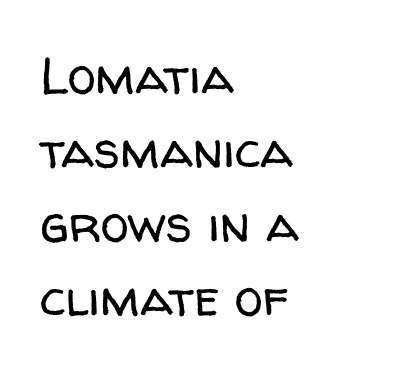
If you drew a line through each stem, it would be perfectly vertical. Heft: none added — not bold. This sample uses a sans-serif face. Evenly set lines give the paragraph a standard silhouette. Each row of text sits above clean, open space.
